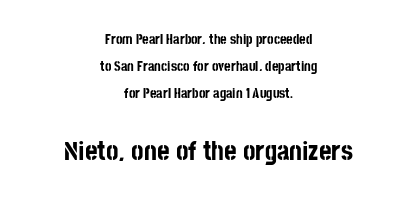
Italic? Not at all — the glyphs are vertical. Neither beginnings nor endings align; midpoints do. Visually, the bottom section dominates because its glyphs are scaled up. Caption: bold face, heavy strokes.
